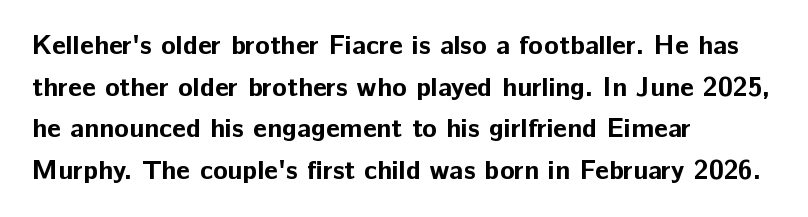
{"italic": "no", "bold": "yes", "underline": "no", "align": "left", "line_spacing": "normal", "line_spacing_ratio": 1.54, "letter_spacing": "normal", "letter_spacing_em": 0.0, "glyph_px": 27}
